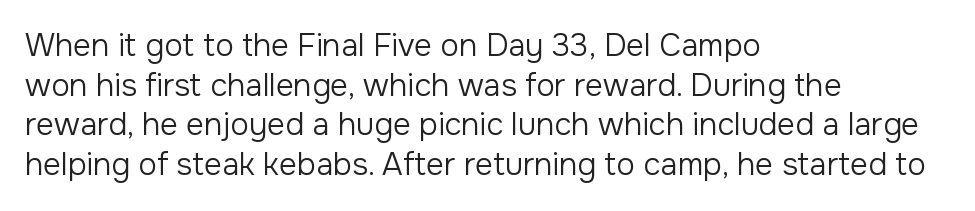
Q: Is the text bold? A: No.
Q: Is the text italic (slanted)? A: No, it is upright.
Q: Is the typeface a serif or a sans-serif typeface? A: Sans-serif.
Q: Is the text underlined? A: No.
Q: How is the paragraph aligned? A: Left-aligned.
Q: Is the spacing between letters normal or unusually wide? A: Normal.
Q: Is the spacing between lines tight, normal or loose? A: Normal.
Q: Width (condensed, normal, or wide)? A: Normal.
Q: Stroke contrast? A: Low.
Q: x-height? A: Medium.
Q: Monospaced? A: No.
